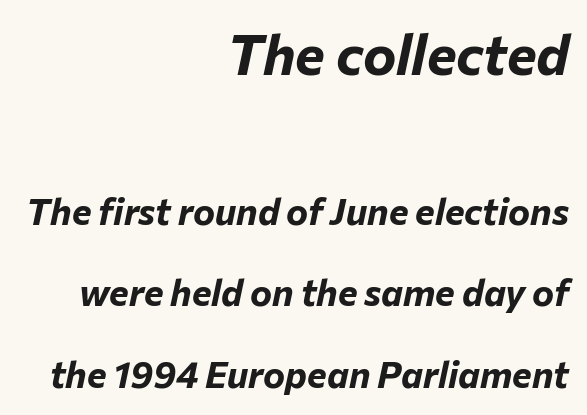
Q: Is the text bold? A: Yes.
Q: Is the text italic (slanted)? A: Yes, it leans right by about 12 degrees.
Q: Is the text underlined? A: No.
Q: How is the paragraph aligned? A: Right-aligned.
Q: Is the spacing between letters normal or unusually wide? A: Normal.
Q: Is the spacing between lines tight, normal or loose? A: Loose.
Q: Which block of text is set in a larger size, the first (top) or the second (bottom)? A: The first (top) one.
Q: Width (condensed, normal, or wide)? A: Normal.
Q: Stroke contrast? A: Low.
Q: x-height? A: Medium.
Q: Monospaced? A: No.
